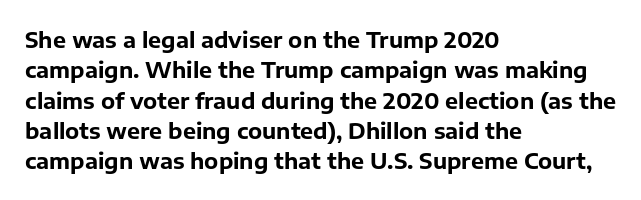
{"italic": "no", "bold": "yes", "underline": "no", "align": "left", "line_spacing": "normal", "line_spacing_ratio": 1.38, "letter_spacing": "normal", "letter_spacing_em": 0.0, "glyph_px": 22}
